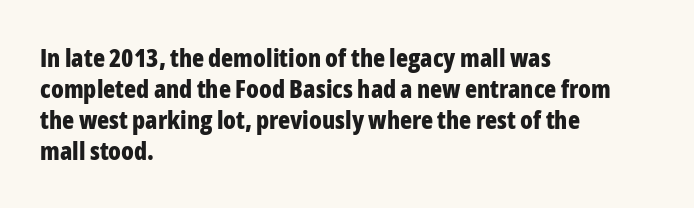
You'd pick this weight for a headline — it's a proper bold. Upright lettering throughout. Nothing unusual about the tracking: characters are spaced as the font intends. Check the space under the baseline: it is left empty.
